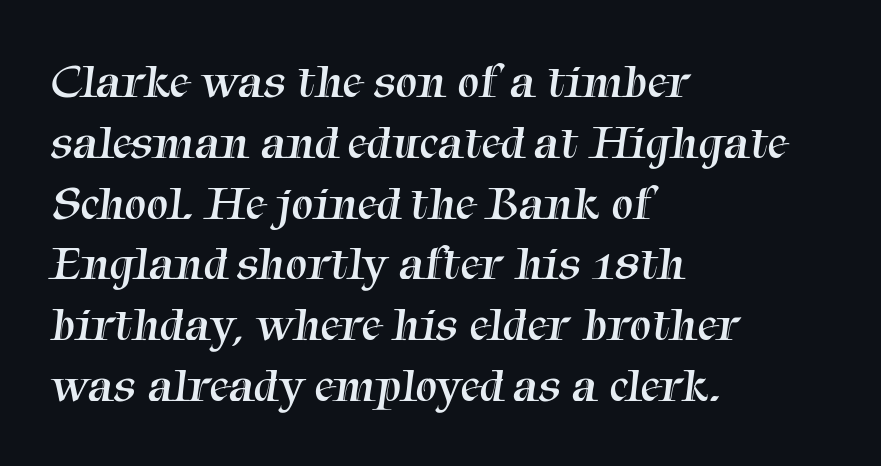
{"serif": "yes", "bold": "no", "weight": "regular", "width": "normal", "stroke_contrast": "medium", "x_height": "medium", "monospaced": "no", "underline": "no", "align": "left", "line_spacing_ratio": 1.24, "letter_spacing": "normal", "letter_spacing_em": 0.0, "glyph_px": 49}
